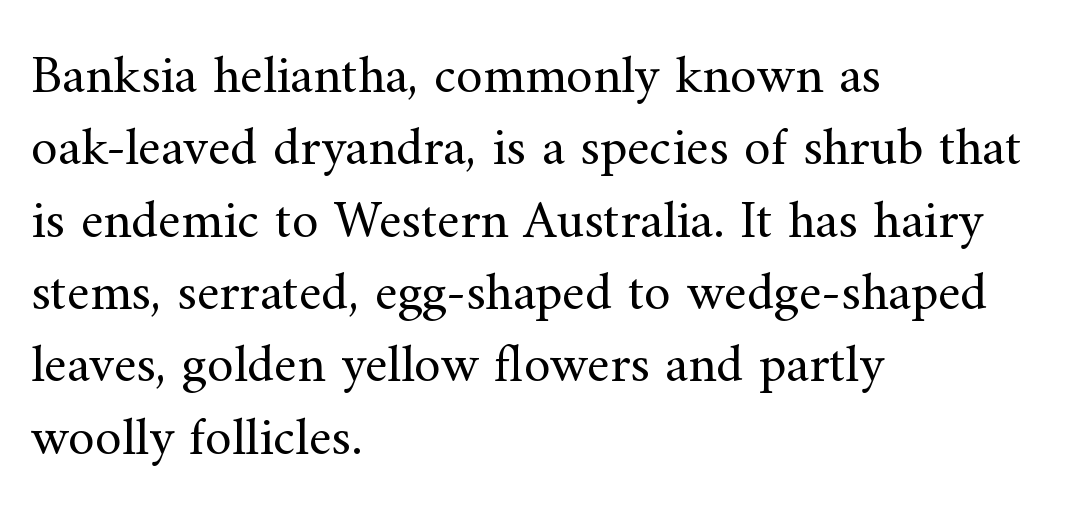
{"serif": "yes", "italic": "no", "bold": "no", "weight": "regular", "width": "normal", "stroke_contrast": "medium", "x_height": "small", "monospaced": "no", "underline": "no", "align": "left", "line_spacing": "normal", "line_spacing_ratio": 1.34, "letter_spacing": "normal", "letter_spacing_em": 0.0, "glyph_px": 54}
